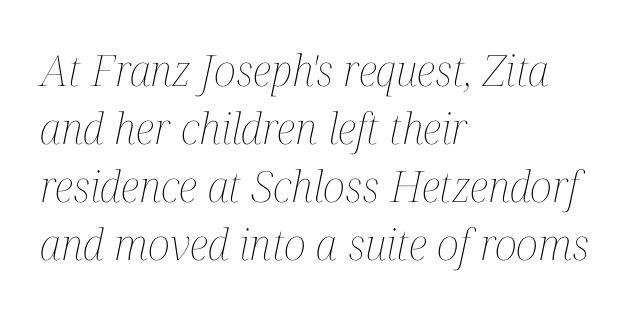
{"italic": "yes", "lean": "right", "slant_degrees": 12, "bold": "no", "weight": "thin", "width": "condensed", "stroke_contrast": "medium", "x_height": "medium", "monospaced": "no", "underline": "no", "align": "left", "line_spacing": "normal", "line_spacing_ratio": 1.35, "letter_spacing": "normal", "letter_spacing_em": 0.0, "glyph_px": 43}
